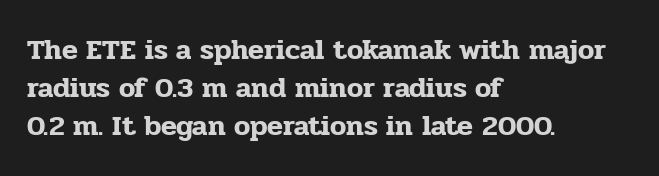
The image shows 29 px serif type, upright; set left-aligned, normal line spacing (1.31x), normal letter spacing, not underlined; low stroke contrast and a medium x-height.
